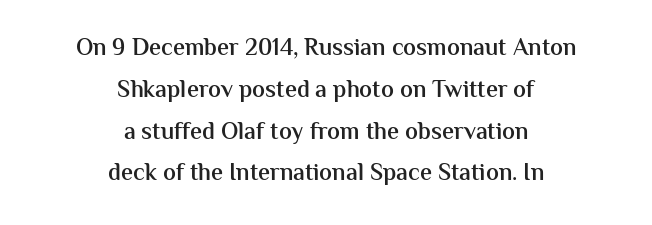
Q: Is the text bold? A: Semi-bold.
Q: Is the text italic (slanted)? A: No, it is upright.
Q: Is the text underlined? A: No.
Q: How is the paragraph aligned? A: Centered.
Q: Is the spacing between letters normal or unusually wide? A: Normal.
